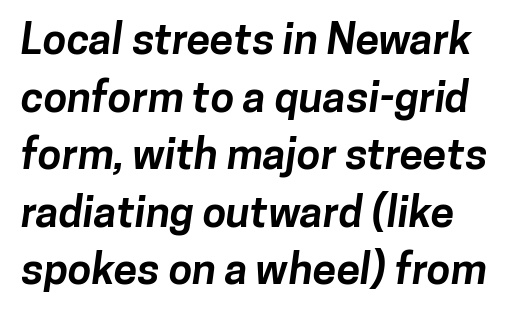
The image shows 43 px bold sans-serif type; set normal line spacing (1.34x), normal letter spacing, not underlined; low stroke contrast and a medium x-height.
